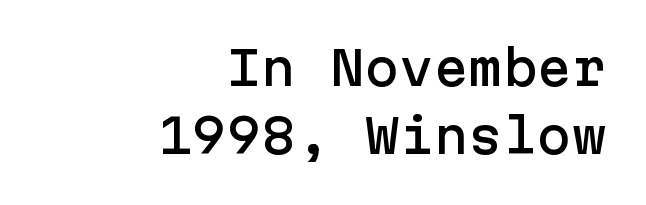
The typography opts for an upright posture over an oblique one. In terms of letterspacing, this is plain default setting. Does the leading feel generous? No, just average. Note: no serifs on the glyphs. Reading down the block, your eye finds every line finishing at a fixed right position.
